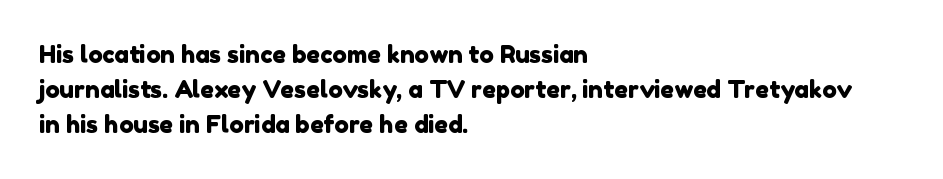
{"underline": "no", "align": "left", "line_spacing": "normal", "line_spacing_ratio": 1.46, "letter_spacing": "normal", "letter_spacing_em": 0.0, "glyph_px": 24}
